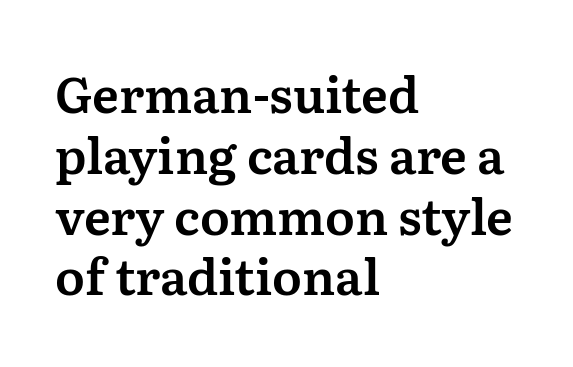
Q: Is the text italic (slanted)? A: No, it is upright.
Q: Is the typeface a serif or a sans-serif typeface? A: Serif.
Q: Is the text underlined? A: No.
Q: How is the paragraph aligned? A: Left-aligned.
Q: Is the spacing between letters normal or unusually wide? A: Normal.
Q: Width (condensed, normal, or wide)? A: Normal.
Q: Stroke contrast? A: Medium.
Q: x-height? A: Medium.
Q: Monospaced? A: No.
